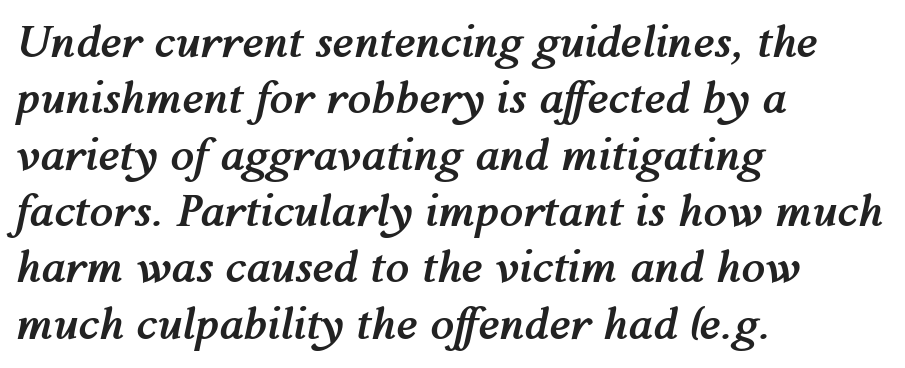
These words are printed bold, with thick strokes throughout. Layout note: lines flush left. Reading down the column, the eye jumps a familiar distance to each next line. Varying glyph widths throughout — classic text-font behaviour. Is the type slanted? Yes — the strokes lean at a clear angle.
